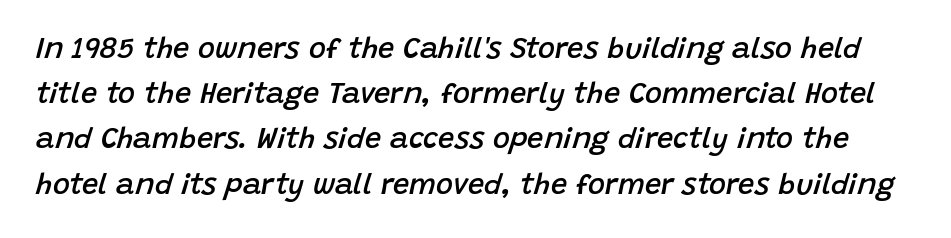
Q: Is the text bold? A: Semi-bold.
Q: Is the text italic (slanted)? A: Yes, it leans right by about 15 degrees.
Q: Is the text underlined? A: No.
Q: Is the spacing between letters normal or unusually wide? A: Normal.
Q: Is the spacing between lines tight, normal or loose? A: Normal.
Q: Width (condensed, normal, or wide)? A: Normal.
Q: Stroke contrast? A: Low.
Q: x-height? A: Large.
Q: Monospaced? A: No.
